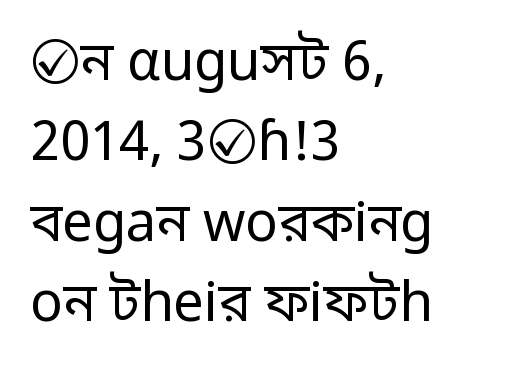
{"serif": "no", "italic": "no", "bold": "no", "weight": "regular", "width": "normal", "stroke_contrast": "low", "x_height": "medium", "monospaced": "no", "underline": "no", "align": "left", "line_spacing": "normal", "line_spacing_ratio": 1.49, "letter_spacing": "normal", "letter_spacing_em": 0.0, "glyph_px": 54}
